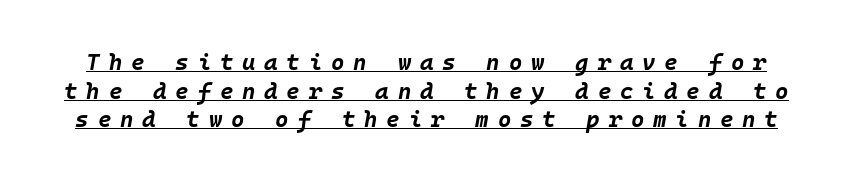
{"italic": "yes", "lean": "right", "slant_degrees": 10, "bold": "yes", "underline": "yes", "line_spacing": "normal", "line_spacing_ratio": 1.25, "letter_spacing": "wide", "letter_spacing_em": 0.38, "glyph_px": 23}
